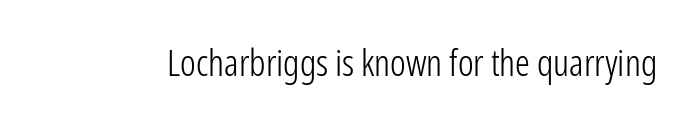
The image shows 37 px light, condensed sans-serif type, upright; set normal letter spacing, not underlined; low stroke contrast and a medium x-height.
